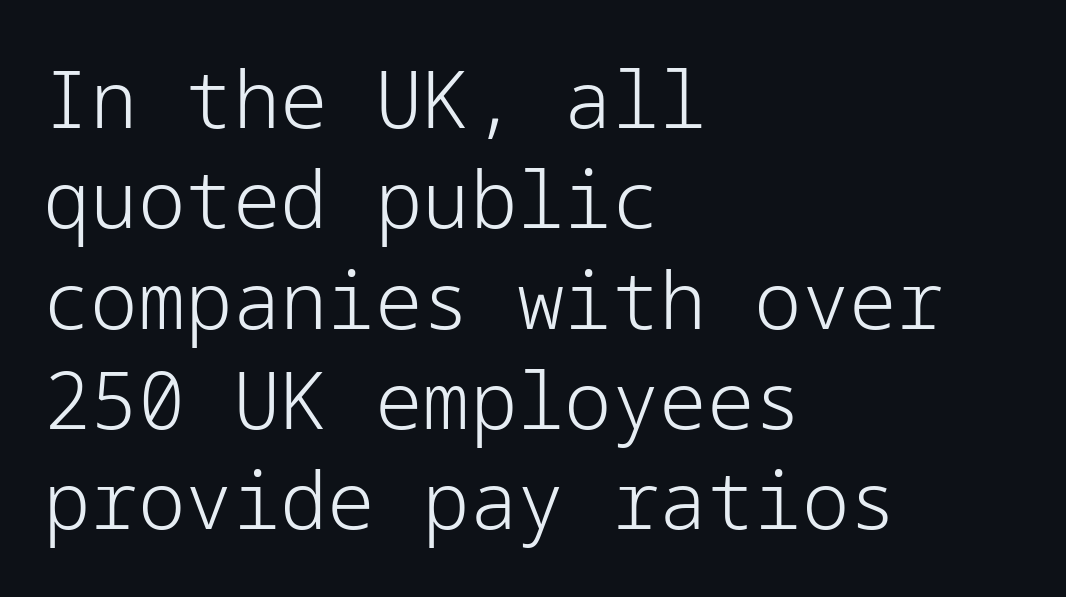
Q: Is the text bold? A: No.
Q: Is the text italic (slanted)? A: No, it is upright.
Q: Is the typeface a serif or a sans-serif typeface? A: Sans-serif.
Q: Is the text underlined? A: No.
Q: How is the paragraph aligned? A: Left-aligned.
Q: Is the spacing between letters normal or unusually wide? A: Normal.
Q: Is the spacing between lines tight, normal or loose? A: Normal.
Q: Width (condensed, normal, or wide)? A: Normal.
Q: Stroke contrast? A: Low.
Q: x-height? A: Medium.
